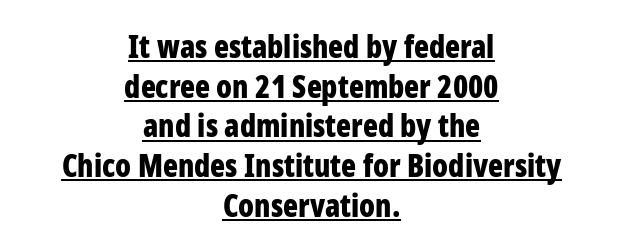
Q: Is the text bold? A: Yes.
Q: Is the text italic (slanted)? A: No, it is upright.
Q: Is the typeface a serif or a sans-serif typeface? A: Sans-serif.
Q: Is the text underlined? A: Yes.
Q: How is the paragraph aligned? A: Centered.
Q: Is the spacing between letters normal or unusually wide? A: Normal.
Q: Is the spacing between lines tight, normal or loose? A: Normal.
Q: Width (condensed, normal, or wide)? A: Condensed.
Q: Stroke contrast? A: Low.
Q: x-height? A: Medium.
Q: Monospaced? A: No.
